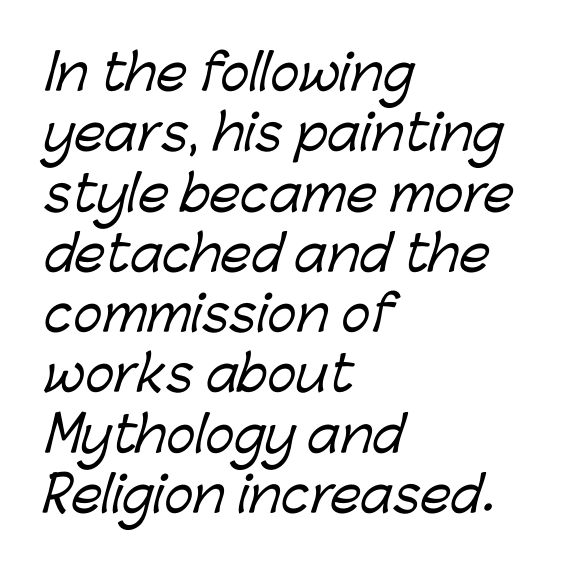
No word sits above an underline. Characters follow at the spacing the type designer built in. In terms of letterform style, serifs are entirely absent. Line beginnings align vertically; line endings do not. Note the varied advance widths — an 'i' is clearly narrower than an 'm'.
